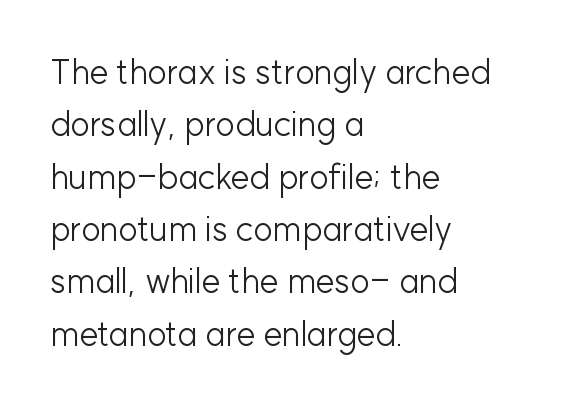
Q: Is the text bold? A: No.
Q: Is the text italic (slanted)? A: No, it is upright.
Q: Is the typeface a serif or a sans-serif typeface? A: Sans-serif.
Q: Is the text underlined? A: No.
Q: How is the paragraph aligned? A: Left-aligned.
Q: Is the spacing between letters normal or unusually wide? A: Normal.
Q: Is the spacing between lines tight, normal or loose? A: Normal.
Q: Width (condensed, normal, or wide)? A: Normal.
Q: Stroke contrast? A: Low.
Q: x-height? A: Medium.
Q: Monospaced? A: No.
